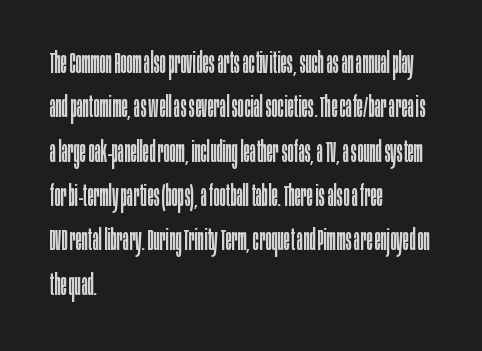
Weight: regular or lighter. Students, observe: this is what conventionally led text looks like. The glyphs in this specimen are sans serif. Each letter keeps its own natural width here, so spacing adapts to shape. Tracking value appears to be zero — textbook default spacing. Upright lettering throughout.
